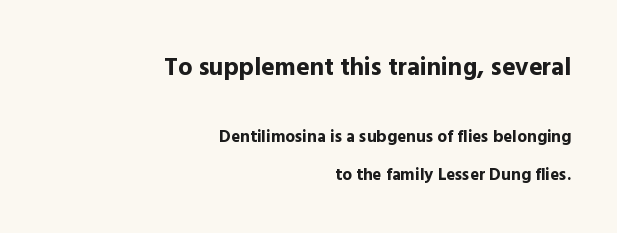
Q: Is the text bold? A: Yes.
Q: Is the text italic (slanted)? A: No, it is upright.
Q: Is the text underlined? A: No.
Q: How is the paragraph aligned? A: Right-aligned.
Q: Is the spacing between letters normal or unusually wide? A: Normal.
Q: Is the spacing between lines tight, normal or loose? A: Loose.
Q: Which block of text is set in a larger size, the first (top) or the second (bottom)? A: The first (top) one.
